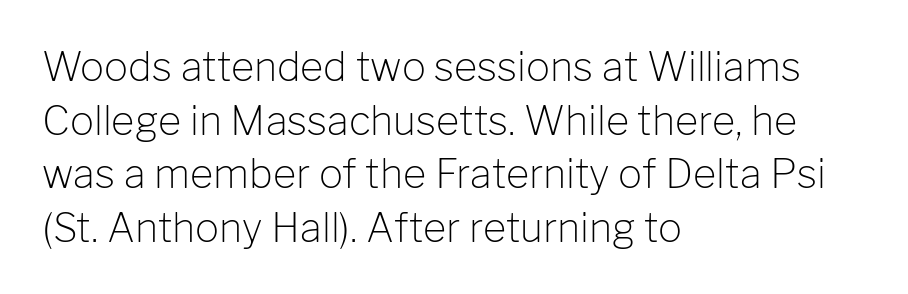
Q: Is the text bold? A: No.
Q: Is the text italic (slanted)? A: No, it is upright.
Q: Is the typeface a serif or a sans-serif typeface? A: Sans-serif.
Q: Is the text underlined? A: No.
Q: How is the paragraph aligned? A: Left-aligned.
Q: Is the spacing between letters normal or unusually wide? A: Normal.
Q: Is the spacing between lines tight, normal or loose? A: Normal.
Q: Width (condensed, normal, or wide)? A: Normal.
Q: Stroke contrast? A: Low.
Q: x-height? A: Medium.
Q: Monospaced? A: No.
